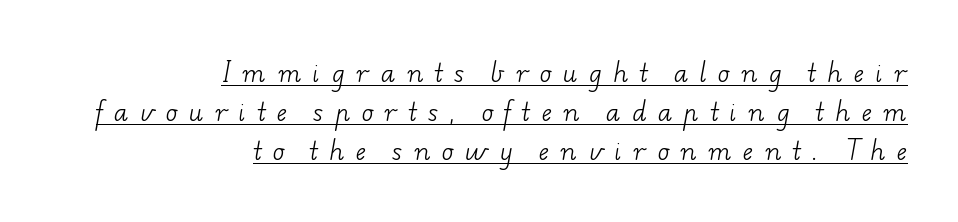
{"bold": "no", "underline": "yes", "align": "right", "line_spacing": "normal", "line_spacing_ratio": 1.62, "letter_spacing": "wide", "letter_spacing_em": 0.49, "glyph_px": 24}
